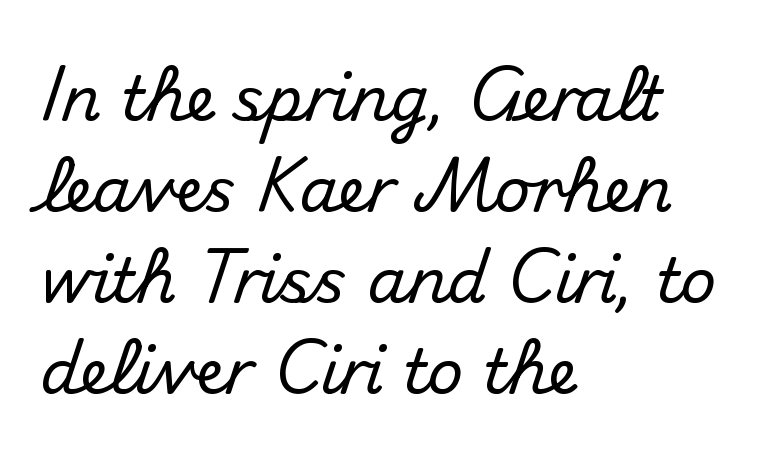
{"serif": "no", "width": "normal", "stroke_contrast": "medium", "x_height": "small", "monospaced": "no", "underline": "no", "align": "left", "line_spacing": "normal", "line_spacing_ratio": 1.47, "letter_spacing": "normal", "letter_spacing_em": 0.0, "glyph_px": 62}
